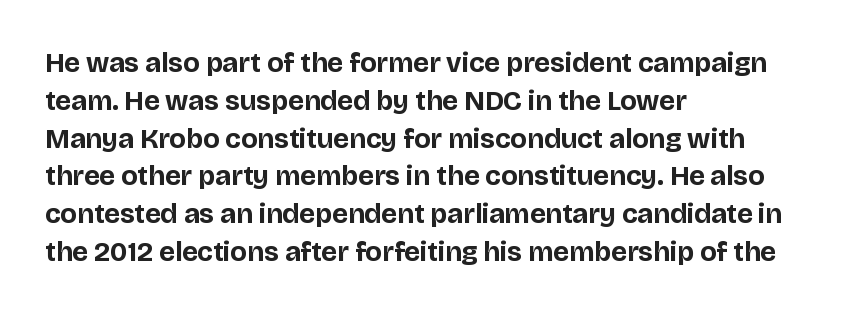
The font's upright variant was chosen for this text. Notice how thick the strokes are: this is what a full bold looks like. Classification — sans serif. Caption: multi-line text, flush left, ragged right. These lines sit exactly where default settings would place them. Lines of text with bare space underneath.
